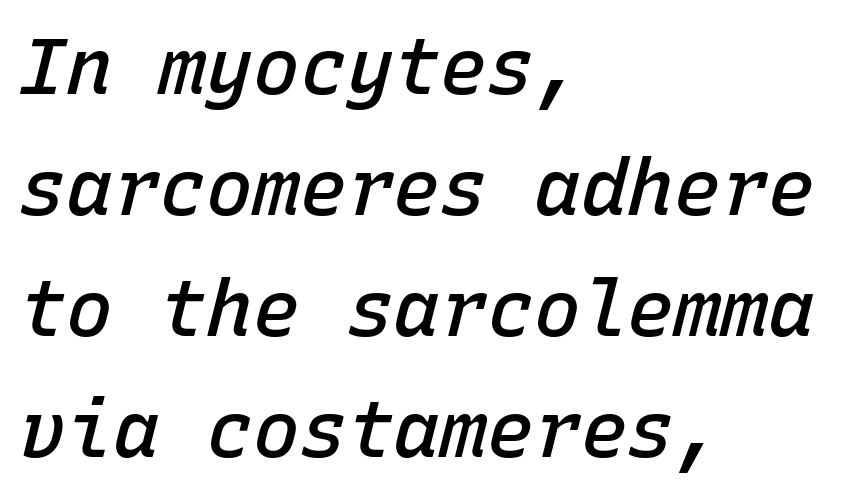
Semibold letterforms, between regular and bold. In terms of posture, this sample is oblique. Horizontally, the lines are justified to the leading edge only. This rendering leaves character spacing at its baseline value.
